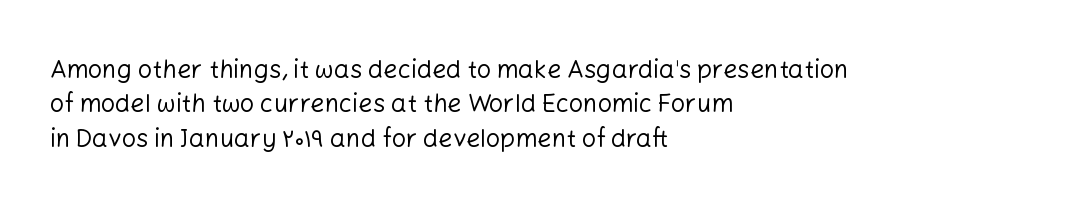
{"italic": "no", "bold": "no", "underline": "no", "align": "left", "line_spacing": "normal", "line_spacing_ratio": 1.38, "letter_spacing": "normal", "letter_spacing_em": 0.0, "glyph_px": 25}
